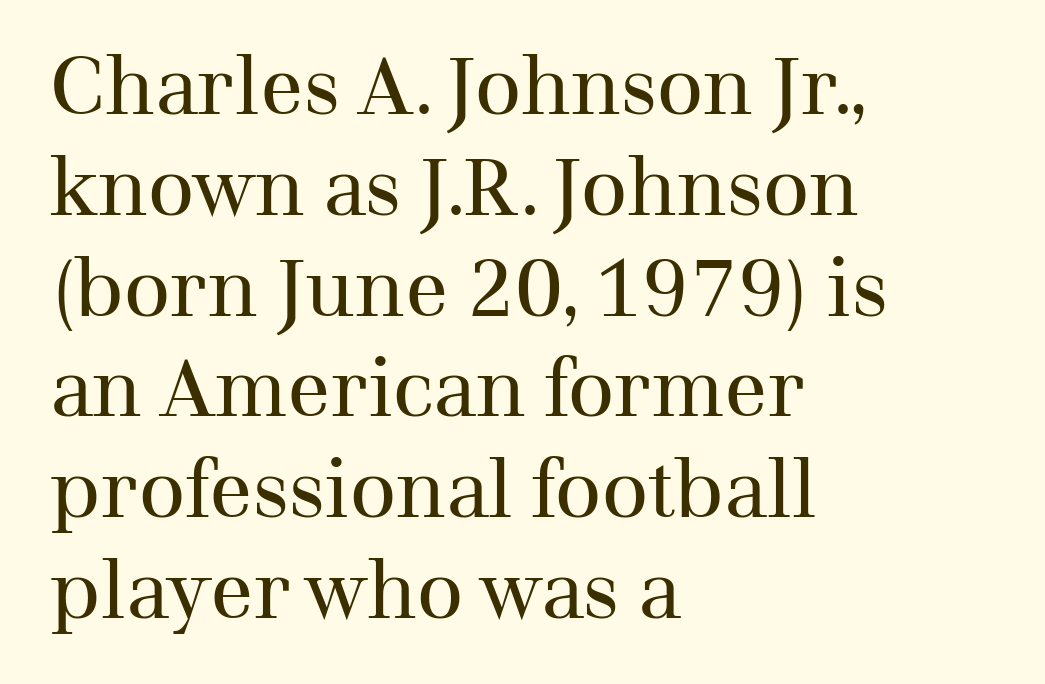
Q: Is the text bold? A: No.
Q: Is the text italic (slanted)? A: No, it is upright.
Q: Is the typeface a serif or a sans-serif typeface? A: Serif.
Q: Is the text underlined? A: No.
Q: How is the paragraph aligned? A: Left-aligned.
Q: Is the spacing between letters normal or unusually wide? A: Normal.
Q: Is the spacing between lines tight, normal or loose? A: Normal.
Q: Width (condensed, normal, or wide)? A: Normal.
Q: Stroke contrast? A: Medium.
Q: x-height? A: Medium.
Q: Monospaced? A: No.
